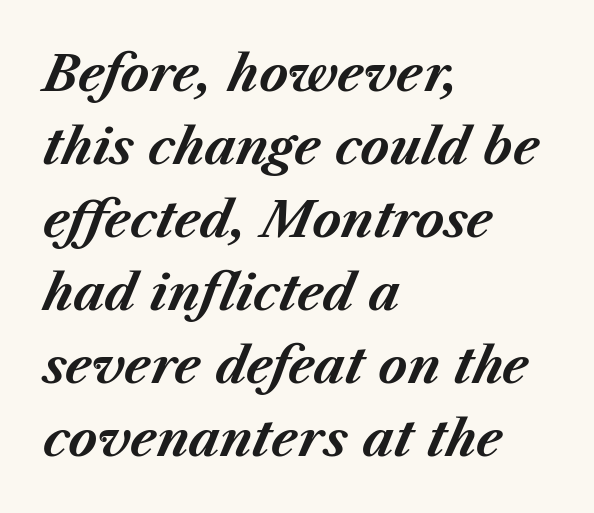
The image shows 49 px bold type, italic (leaning right); set left-aligned, normal line spacing (1.49x), normal letter spacing, not underlined; medium stroke contrast and a medium x-height.
